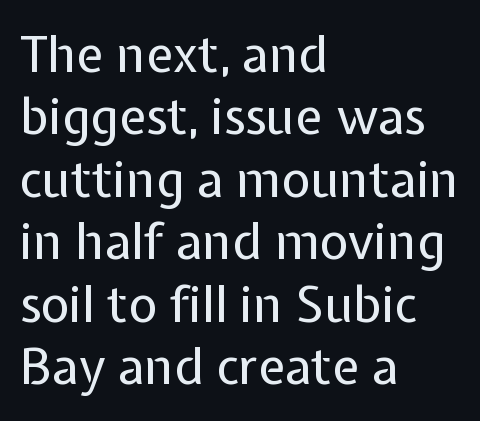
The image shows 50 px regular-weight sans-serif type, upright; set left-aligned, normal line spacing (1.25x), normal letter spacing, not underlined; low stroke contrast and a medium x-height.
